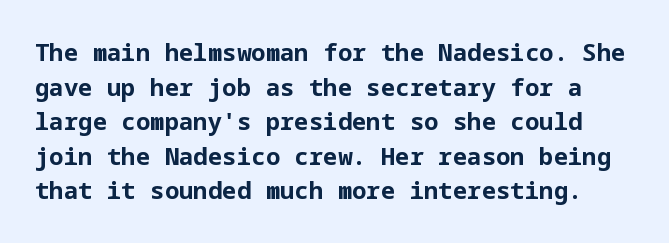
In terms of leading, this rendering sits right in the middle. These lines keep a tight, regular rhythm from letter to letter. The words here are not underlined. The passage shown is emphatically bold. Is there any slant? The stems are plumb.
